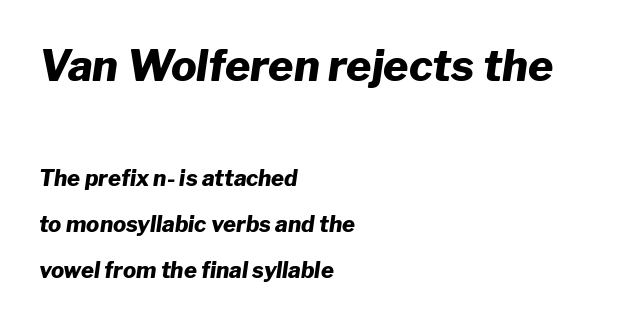
{"italic": "yes", "lean": "right", "slant_degrees": 8, "bold": "yes", "weight": "heavy", "width": "normal", "stroke_contrast": "low", "x_height": "medium", "monospaced": "no", "underline": "no", "align": "left", "line_spacing": "loose", "line_spacing_ratio": 2.1, "letter_spacing": "normal", "letter_spacing_em": 0.0, "larger_block": "first", "size_ratio": 1.95, "glyph_px": 43}
